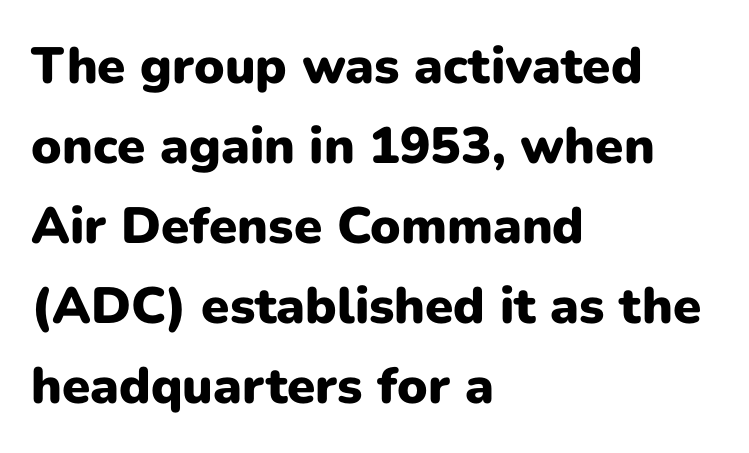
The area under the type is left untouched. In CSS terms this would be text-align: left. If you measured baseline to baseline, you'd find a middling distance. In terms of weight, the rendering is a true, heavy bold.
